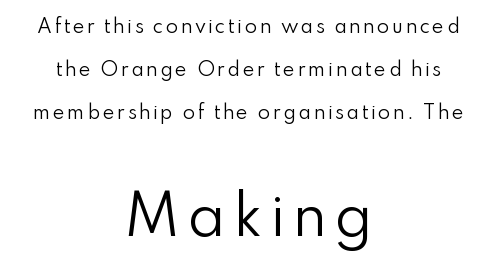
The image shows 54 px regular-weight sans-serif type, upright; set centered, loose line spacing (2.39x), not underlined; the second (bottom) block is 3.0x larger; low stroke contrast and a small x-height.
